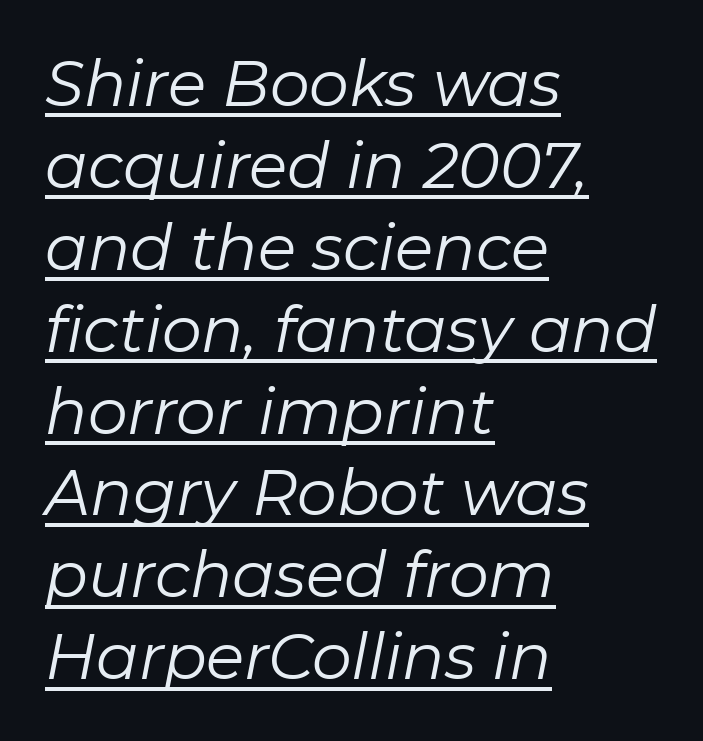
The image shows 63 px regular-weight type, italic (leaning right); set left-aligned, normal line spacing (1.3x), normal letter spacing, underlined; low stroke contrast and a medium x-height.
